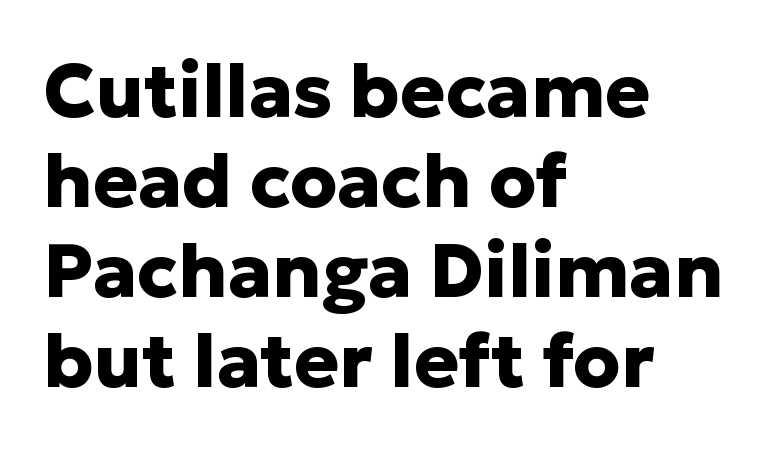
{"serif": "no", "italic": "no", "bold": "yes", "weight": "heavy", "width": "normal", "stroke_contrast": "low", "x_height": "medium", "monospaced": "no", "underline": "no", "align": "left", "line_spacing_ratio": 1.2, "letter_spacing": "normal", "letter_spacing_em": 0.0, "glyph_px": 75}
